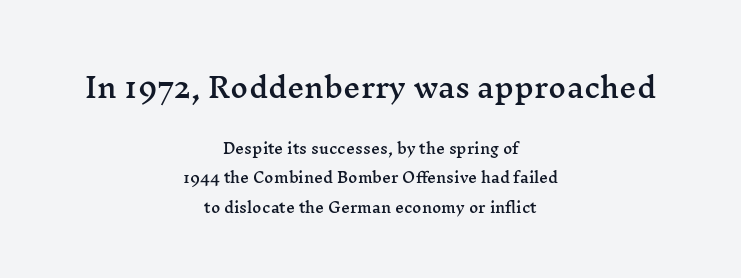
The image shows 27 px text type, upright; set centered, loose line spacing (2.09x), normal letter spacing, not underlined; the first (top) block is 1.93x larger.
